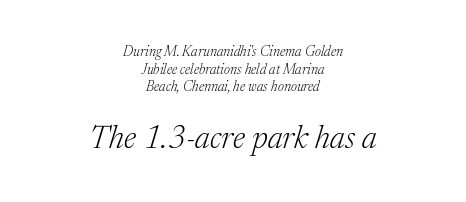
The image shows 32 px light serif type, italic (leaning right); set centered, normal line spacing (1.26x), normal letter spacing, not underlined; the second (bottom) block is 2.29x larger; medium stroke contrast and a medium x-height.
